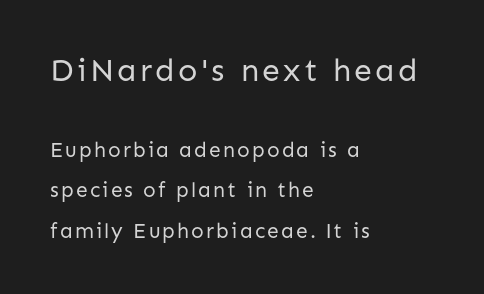
Q: Is the text bold? A: No.
Q: Is the text italic (slanted)? A: No, it is upright.
Q: Is the typeface a serif or a sans-serif typeface? A: Sans-serif.
Q: Is the text underlined? A: No.
Q: How is the paragraph aligned? A: Left-aligned.
Q: Is the spacing between lines tight, normal or loose? A: Loose.
Q: Which block of text is set in a larger size, the first (top) or the second (bottom)? A: The first (top) one.
Q: Width (condensed, normal, or wide)? A: Normal.
Q: Stroke contrast? A: Low.
Q: x-height? A: Medium.
Q: Monospaced? A: No.
